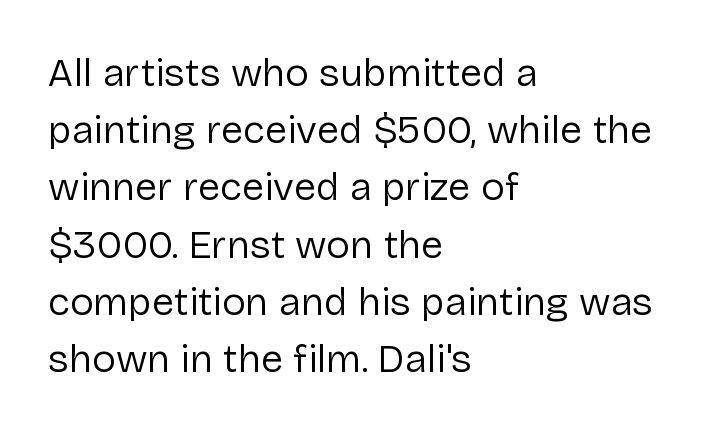
{"serif": "no", "italic": "no", "bold": "no", "weight": "regular", "width": "normal", "stroke_contrast": "low", "x_height": "medium", "monospaced": "no", "underline": "no", "align": "left", "line_spacing": "normal", "line_spacing_ratio": 1.43, "letter_spacing": "normal", "letter_spacing_em": 0.0, "glyph_px": 40}
